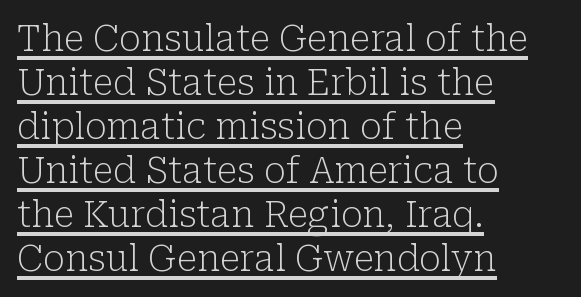
{"serif": "yes", "italic": "no", "bold": "no", "weight": "light", "width": "normal", "stroke_contrast": "low", "x_height": "medium", "monospaced": "no", "underline": "yes", "align": "left", "line_spacing_ratio": 1.22, "letter_spacing": "normal", "letter_spacing_em": 0.0, "glyph_px": 36}
